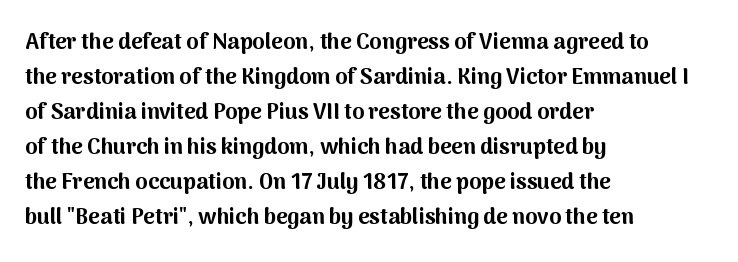
The image shows 22 px bold type, upright; set left-aligned, normal line spacing (1.59x), normal letter spacing, not underlined.
